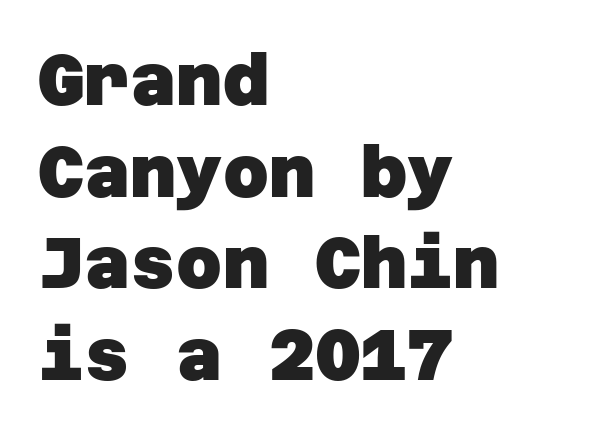
Q: Is the text bold? A: Yes.
Q: Is the typeface a serif or a sans-serif typeface? A: Sans-serif.
Q: Is the text underlined? A: No.
Q: How is the paragraph aligned? A: Left-aligned.
Q: Is the spacing between letters normal or unusually wide? A: Normal.
Q: Is the spacing between lines tight, normal or loose? A: Normal.
Q: Width (condensed, normal, or wide)? A: Normal.
Q: Stroke contrast? A: Low.
Q: x-height? A: Large.
